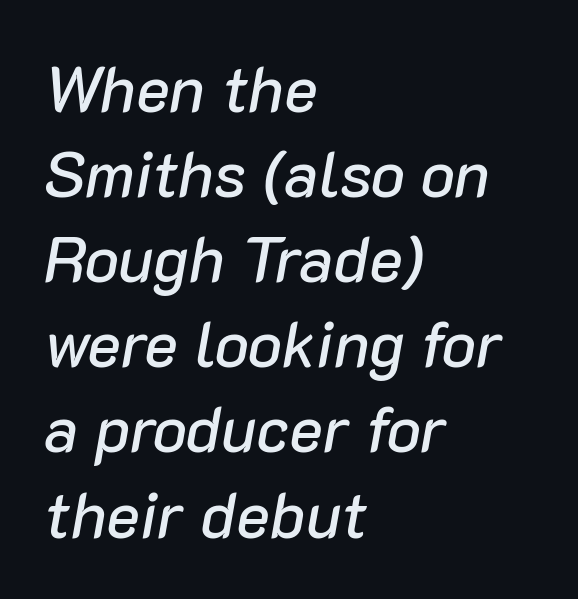
Q: Is the text italic (slanted)? A: Yes, it leans right by about 10 degrees.
Q: Is the text underlined? A: No.
Q: How is the paragraph aligned? A: Left-aligned.
Q: Is the spacing between letters normal or unusually wide? A: Normal.
Q: Is the spacing between lines tight, normal or loose? A: Normal.
Q: Width (condensed, normal, or wide)? A: Normal.
Q: Stroke contrast? A: Low.
Q: x-height? A: Medium.
Q: Monospaced? A: No.
